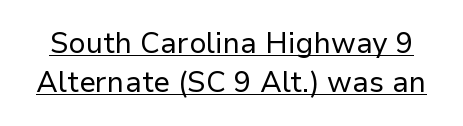
The image shows 29 px regular-weight sans-serif type, upright; set normal line spacing (1.34x), normal letter spacing, underlined; low stroke contrast and a medium x-height.
